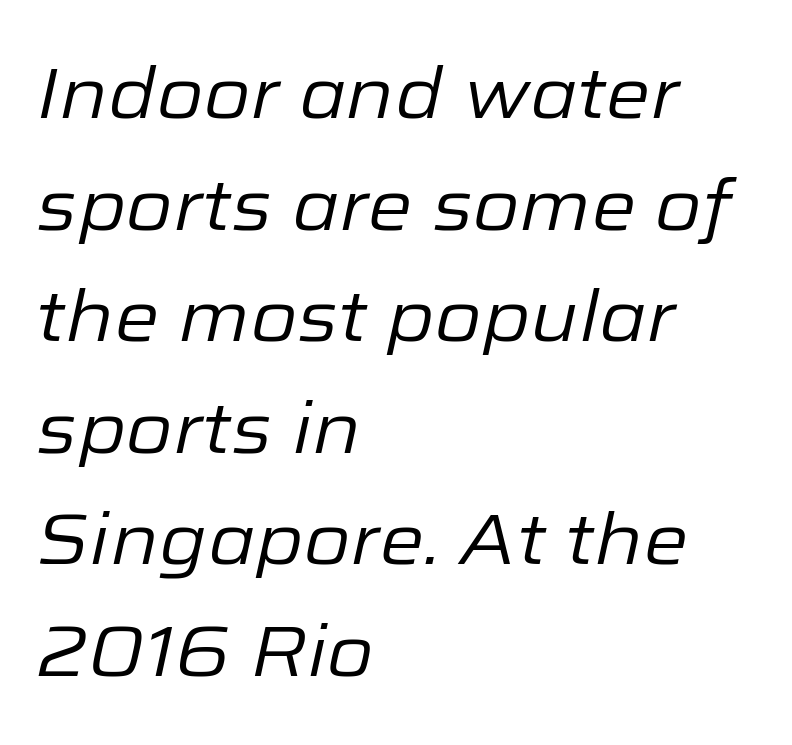
Yep, that's italic — everything's leaning. The face used here is rendered with its standard letterfit. Check under the words: just untouched page. Line starts are locked; line ends wander. Weight: regular or lighter. Successive baselines arrive at the customary interval.
